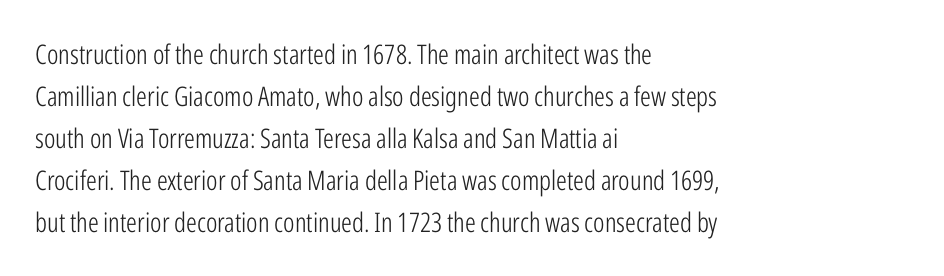
Q: Is the text bold? A: No.
Q: Is the text italic (slanted)? A: No, it is upright.
Q: Is the text underlined? A: No.
Q: How is the paragraph aligned? A: Left-aligned.
Q: Is the spacing between letters normal or unusually wide? A: Normal.
Q: Is the spacing between lines tight, normal or loose? A: Normal.
